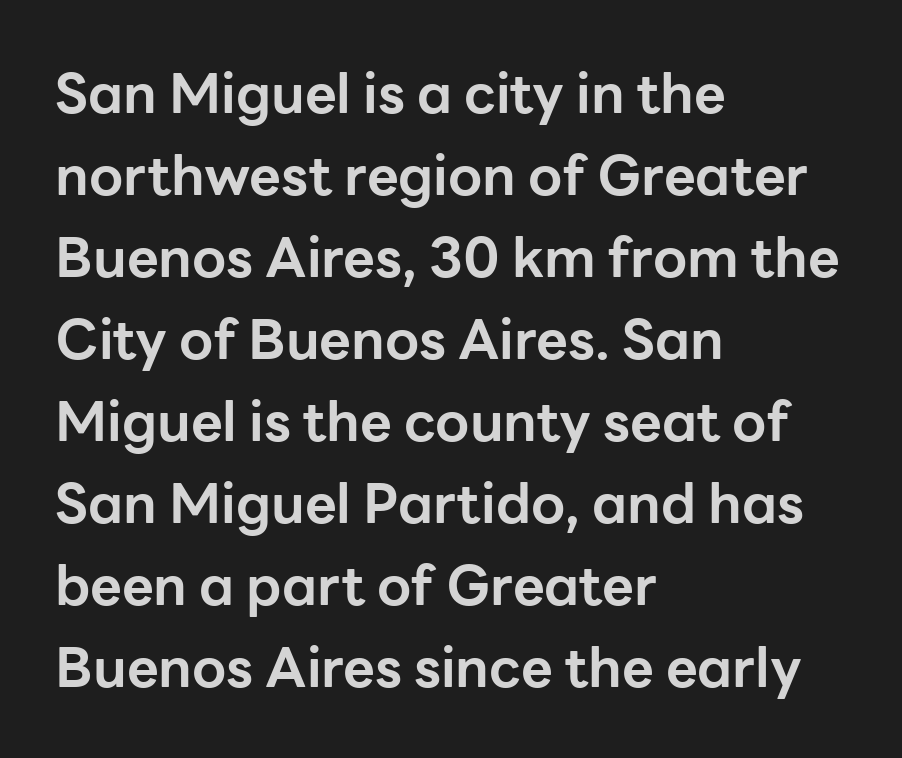
The image shows 55 px bold sans-serif type, upright; set left-aligned, normal line spacing (1.49x), normal letter spacing, not underlined; low stroke contrast and a medium x-height.
